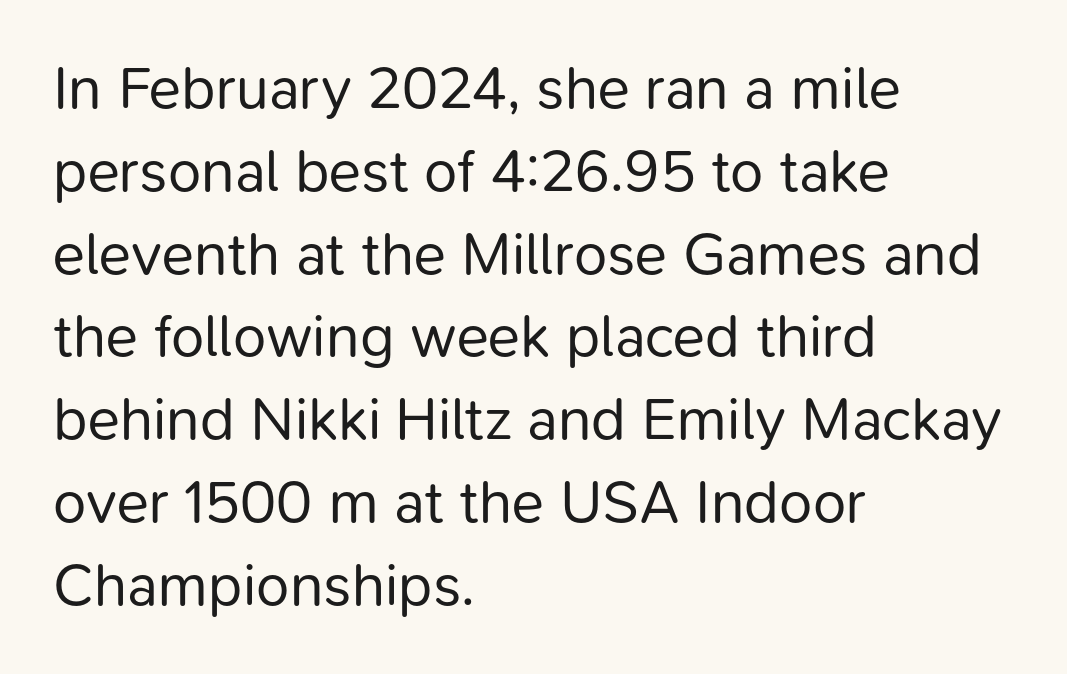
{"serif": "no", "italic": "no", "bold": "no", "weight": "regular", "width": "normal", "stroke_contrast": "low", "x_height": "medium", "monospaced": "no", "underline": "no", "align": "left", "line_spacing": "normal", "line_spacing_ratio": 1.38, "letter_spacing": "normal", "letter_spacing_em": 0.0, "glyph_px": 60}
